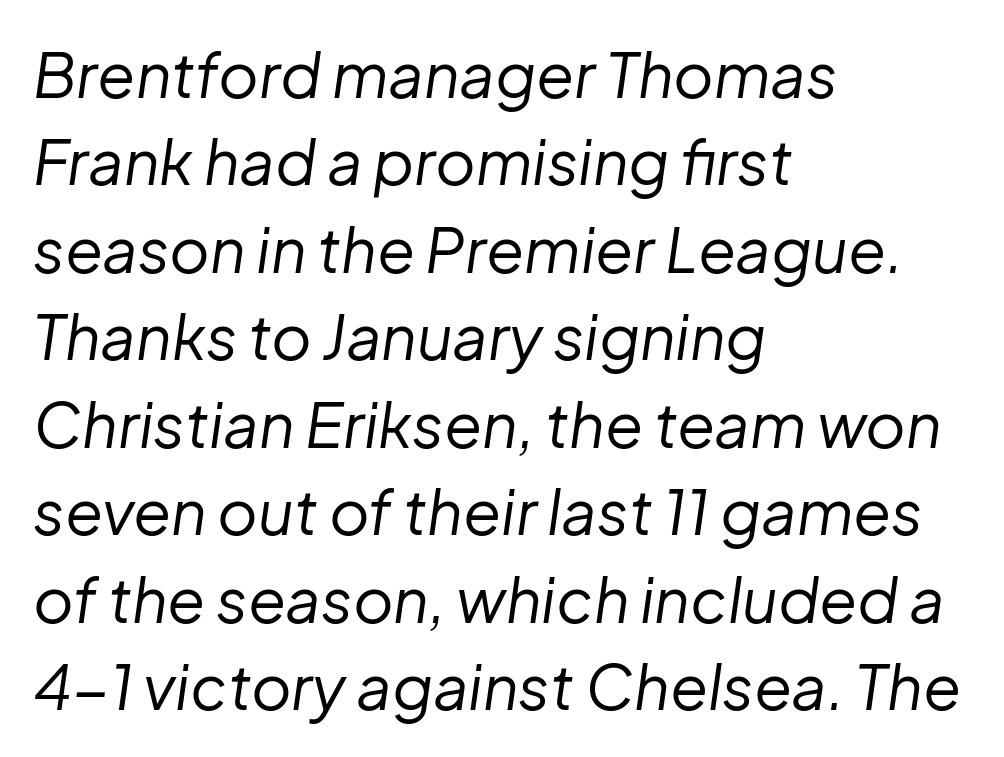
The image shows 62 px regular-weight type, italic (leaning right); set left-aligned, normal line spacing (1.41x), normal letter spacing, not underlined; low stroke contrast and a medium x-height.
